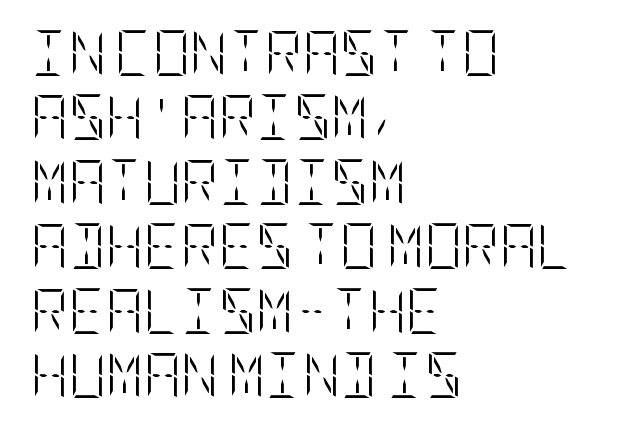
The image shows 46 px light, condensed type, upright; set left-aligned, normal line spacing (1.4x), normal letter spacing, not underlined; low stroke contrast and a large x-height.
